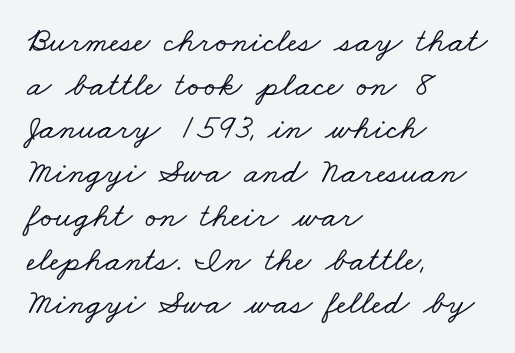
Q: Is the typeface a serif or a sans-serif typeface? A: Serif.
Q: Is the text underlined? A: No.
Q: How is the paragraph aligned? A: Left-aligned.
Q: Is the spacing between letters normal or unusually wide? A: Normal.
Q: Is the spacing between lines tight, normal or loose? A: Normal.
Q: Width (condensed, normal, or wide)? A: Wide.
Q: Stroke contrast? A: Low.
Q: x-height? A: Small.
Q: Monospaced? A: No.
